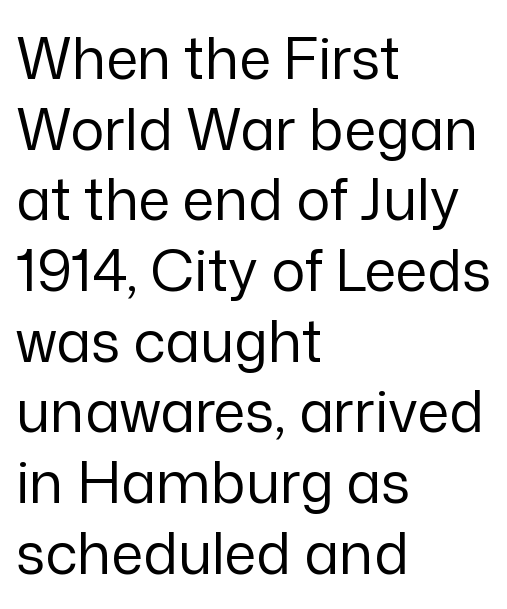
Q: Is the text bold? A: No.
Q: Is the text italic (slanted)? A: No, it is upright.
Q: Is the typeface a serif or a sans-serif typeface? A: Sans-serif.
Q: Is the text underlined? A: No.
Q: How is the paragraph aligned? A: Left-aligned.
Q: Is the spacing between letters normal or unusually wide? A: Normal.
Q: Width (condensed, normal, or wide)? A: Normal.
Q: Stroke contrast? A: Low.
Q: x-height? A: Medium.
Q: Monospaced? A: No.
